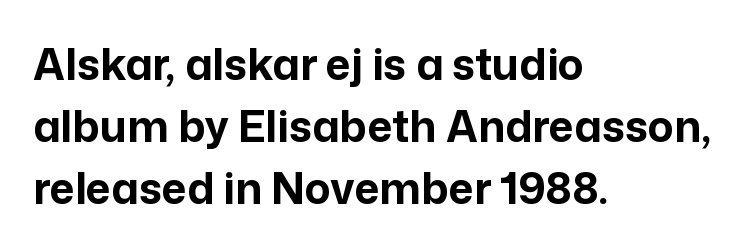
{"serif": "no", "italic": "no", "bold": "yes", "weight": "bold", "width": "normal", "stroke_contrast": "low", "x_height": "medium", "monospaced": "no", "underline": "no", "align": "left", "line_spacing": "normal", "line_spacing_ratio": 1.44, "letter_spacing": "normal", "letter_spacing_em": 0.0, "glyph_px": 43}
